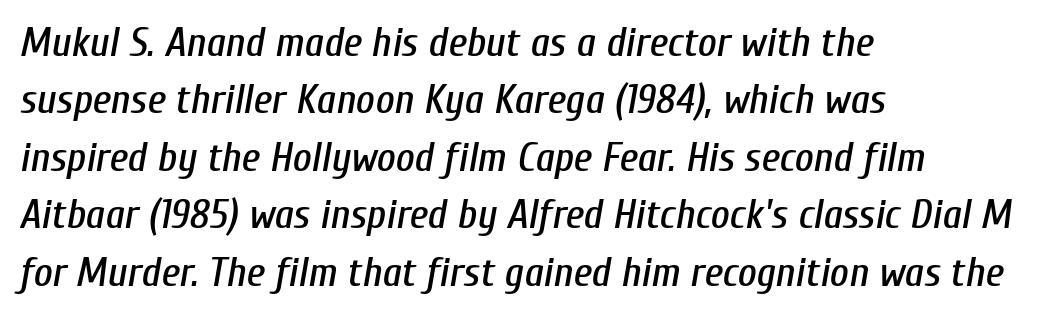
The image shows 41 px condensed type, italic (leaning right); set left-aligned, normal line spacing (1.4x), normal letter spacing, not underlined; low stroke contrast and a medium x-height.
